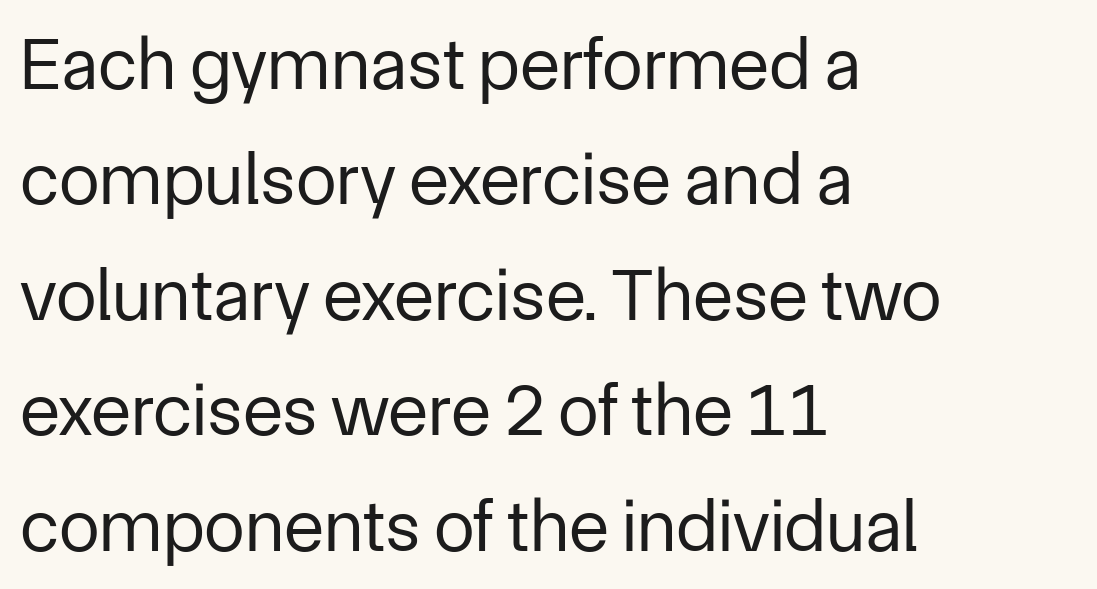
Casual observation: everything's shoved over to the left. The font's upright variant was chosen for this text. A typesetter would call this proportional, since set widths differ per character. Anything drawn beneath the words? Only blank space. The face used here is rendered with its standard letterfit. In terms of leading, this rendering sits right in the middle.
